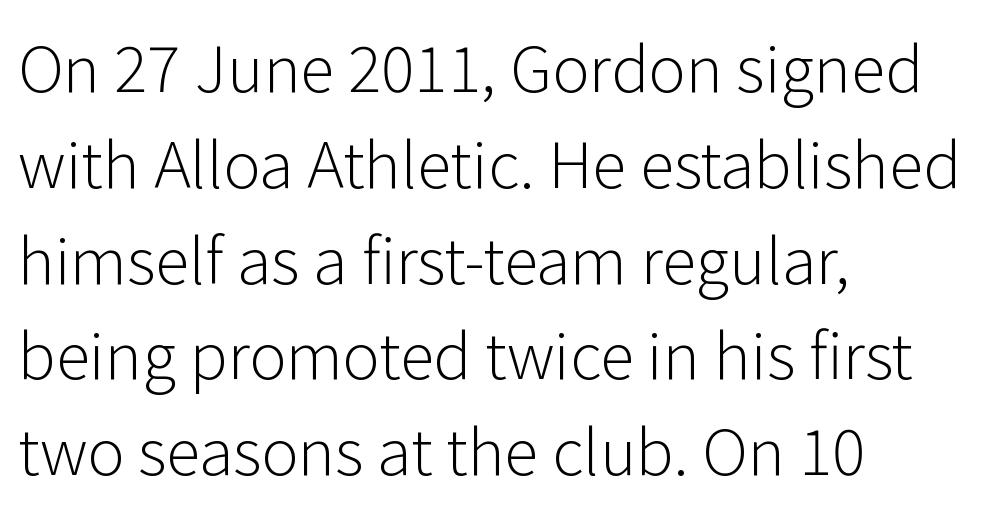
The image shows 63 px light sans-serif type, upright; set left-aligned, normal line spacing (1.52x), normal letter spacing, not underlined; low stroke contrast and a medium x-height.
